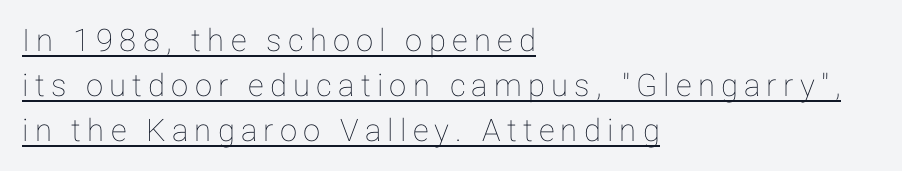
{"italic": "no", "width": "normal", "stroke_contrast": "low", "x_height": "medium", "monospaced": "no", "underline": "yes", "align": "left", "line_spacing": "normal", "line_spacing_ratio": 1.45, "letter_spacing": "wide", "letter_spacing_em": 0.2, "glyph_px": 31}
